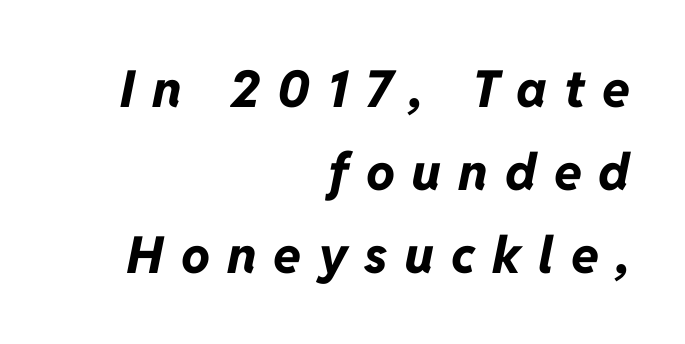
{"italic": "yes", "lean": "right", "slant_degrees": 11, "bold": "yes", "weight": "bold", "width": "normal", "stroke_contrast": "low", "x_height": "medium", "monospaced": "no", "underline": "no", "align": "right", "line_spacing": "normal", "line_spacing_ratio": 1.63, "letter_spacing": "wide", "letter_spacing_em": 0.33, "glyph_px": 51}
